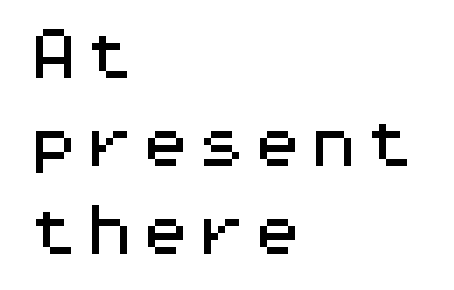
{"serif": "no", "italic": "no", "width": "wide", "stroke_contrast": "medium", "x_height": "medium", "monospaced": "yes", "underline": "no", "align": "left", "line_spacing": "normal", "line_spacing_ratio": 1.57, "letter_spacing": "normal", "letter_spacing_em": 0.0, "glyph_px": 56}
